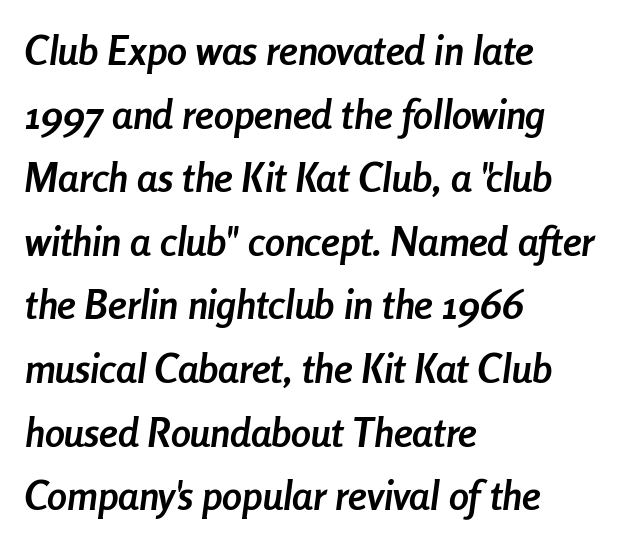
{"italic": "yes", "lean": "right", "slant_degrees": 8, "bold": "yes", "weight": "semibold", "width": "condensed", "stroke_contrast": "low", "x_height": "medium", "monospaced": "no", "underline": "no", "align": "left", "line_spacing": "normal", "line_spacing_ratio": 1.59, "letter_spacing": "normal", "letter_spacing_em": 0.0, "glyph_px": 40}
